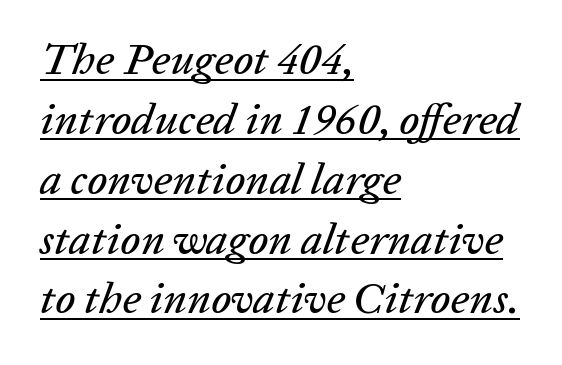
The image shows 44 px text type, italic (leaning right); set left-aligned, normal line spacing (1.36x), normal letter spacing, underlined; low stroke contrast and a medium x-height.
